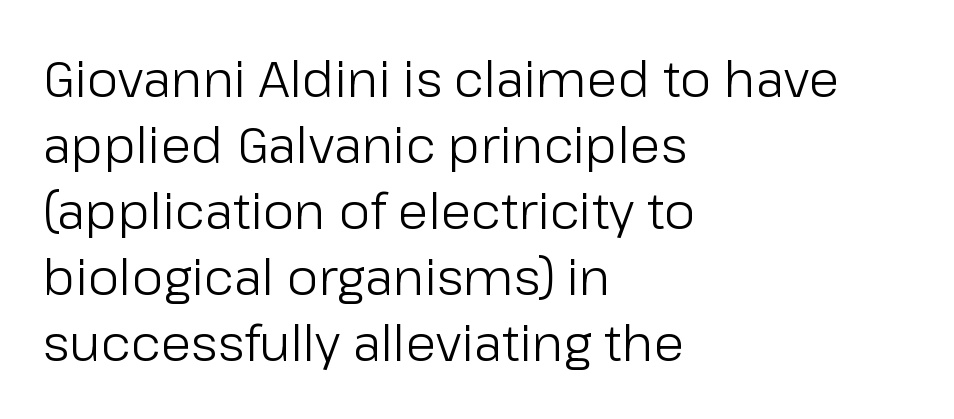
{"serif": "no", "italic": "no", "bold": "no", "weight": "light", "width": "normal", "stroke_contrast": "low", "x_height": "medium", "monospaced": "no", "underline": "no", "align": "left", "line_spacing": "normal", "line_spacing_ratio": 1.32, "letter_spacing": "normal", "letter_spacing_em": 0.0, "glyph_px": 50}
